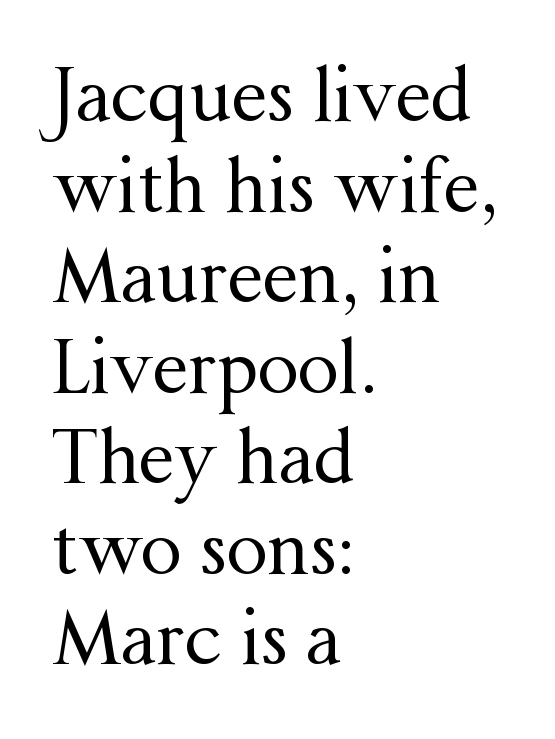
The image shows 73 px regular-weight serif type, upright; set left-aligned, line spacing 1.24x, normal letter spacing, not underlined; medium stroke contrast and a medium x-height.
